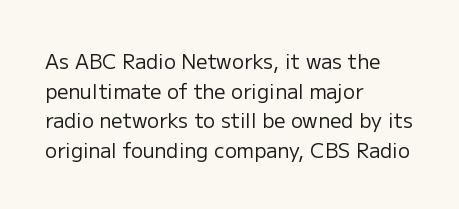
Q: Is the text bold? A: No.
Q: Is the text italic (slanted)? A: No, it is upright.
Q: Is the text underlined? A: No.
Q: How is the paragraph aligned? A: Left-aligned.
Q: Is the spacing between letters normal or unusually wide? A: Normal.
Q: Is the spacing between lines tight, normal or loose? A: Normal.
